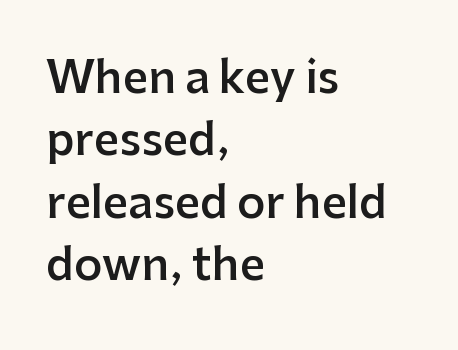
Q: Is the text bold? A: Semi-bold.
Q: Is the text italic (slanted)? A: No, it is upright.
Q: Is the typeface a serif or a sans-serif typeface? A: Sans-serif.
Q: Is the text underlined? A: No.
Q: How is the paragraph aligned? A: Left-aligned.
Q: Is the spacing between letters normal or unusually wide? A: Normal.
Q: Is the spacing between lines tight, normal or loose? A: Normal.
Q: Width (condensed, normal, or wide)? A: Normal.
Q: Stroke contrast? A: Low.
Q: x-height? A: Medium.
Q: Monospaced? A: No.
